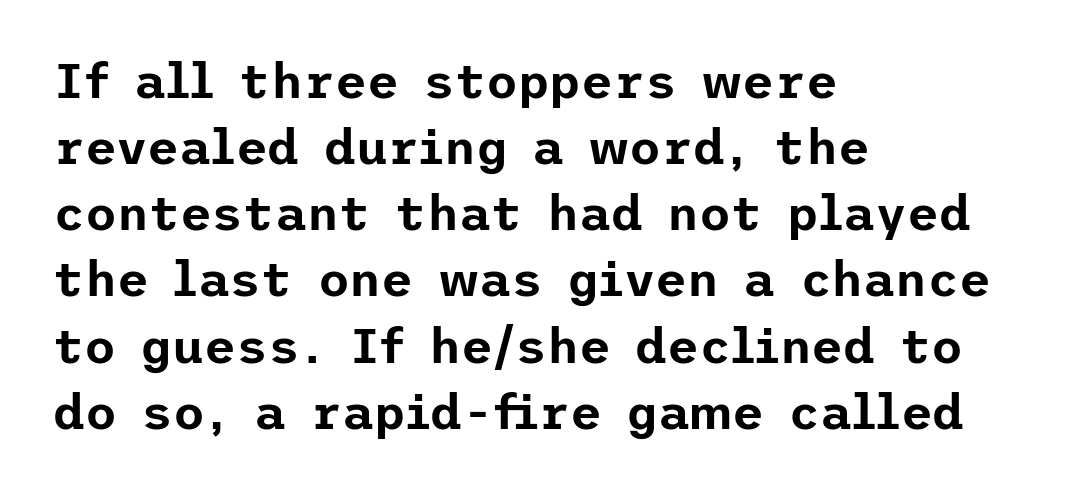
{"serif": "no", "italic": "no", "width": "normal", "stroke_contrast": "low", "x_height": "medium", "underline": "no", "align": "left", "line_spacing": "normal", "line_spacing_ratio": 1.35, "letter_spacing": "normal", "letter_spacing_em": 0.0, "glyph_px": 49}
